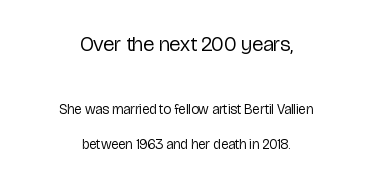
Default kerning and tracking; the words read as compact shapes. The rag falls on both sides of this text block equally. Every character sits straight up, as roman type does. Students, observe: this is what heavily led, spacious text looks like. The initial chunk of copy outweighs the following chunk in type size.
